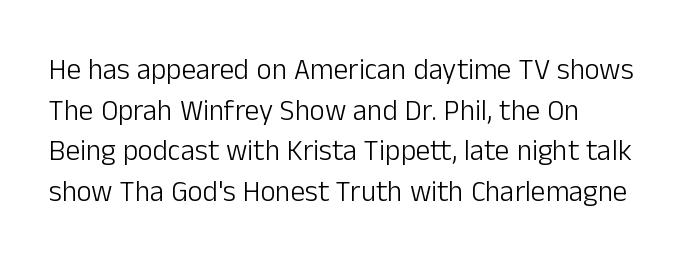
In terms of letterspacing, this is plain default setting. The lettering stays uniformly vertical, giving the passage a roman look. The font sits on the lighter half of the weight spectrum, regular included. The characters display no serif detailing; their extremities are plain. Evenly set lines give the paragraph a standard silhouette.
